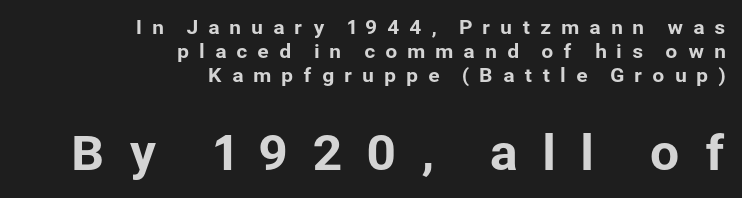
The composition opens small and finishes big. Here the designer chose a conventional face with non-uniform glyph widths. The string is rendered with underlining switched off. Designer's note — italics off, roman on. The lines sit at an ordinary, default distance from one another. Tracking value appears strongly positive — letters spread wide.
